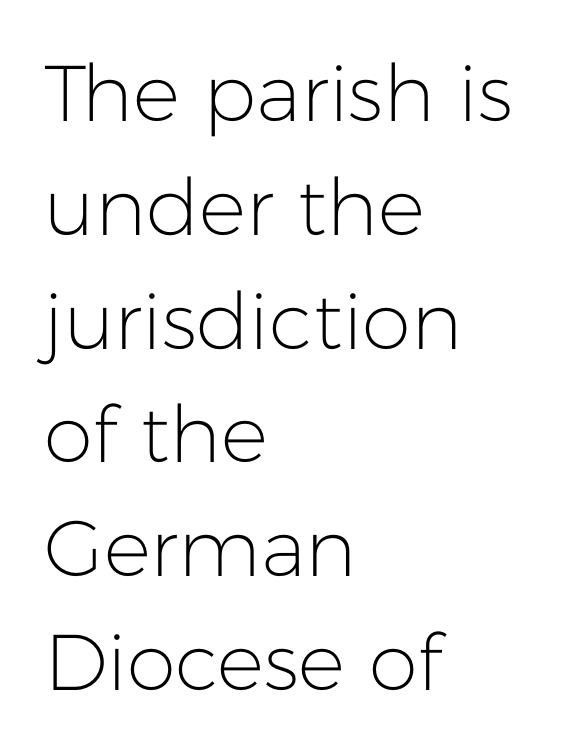
Q: Is the text bold? A: No.
Q: Is the text italic (slanted)? A: No, it is upright.
Q: Is the typeface a serif or a sans-serif typeface? A: Sans-serif.
Q: Is the text underlined? A: No.
Q: How is the paragraph aligned? A: Left-aligned.
Q: Is the spacing between letters normal or unusually wide? A: Normal.
Q: Is the spacing between lines tight, normal or loose? A: Normal.
Q: Width (condensed, normal, or wide)? A: Normal.
Q: Stroke contrast? A: Low.
Q: x-height? A: Medium.
Q: Monospaced? A: No.
